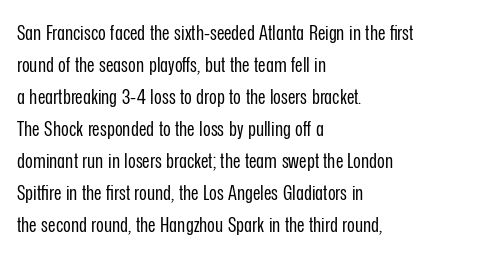
Q: Is the text bold? A: No.
Q: Is the text italic (slanted)? A: No, it is upright.
Q: Is the text underlined? A: No.
Q: How is the paragraph aligned? A: Left-aligned.
Q: Is the spacing between letters normal or unusually wide? A: Normal.
Q: Is the spacing between lines tight, normal or loose? A: Normal.
